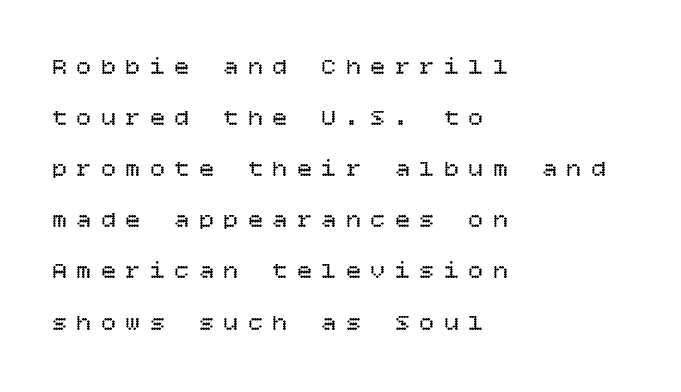
Bold? No — there's no thickening of the strokes. The passage shown is not underscored anywhere. Words appear elongated and porous because spacing is wide. The lettering holds an erect, upright posture throughout.
